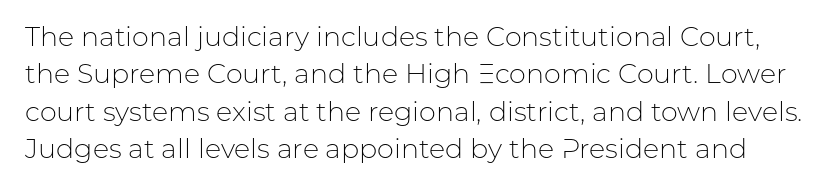
The image shows 27 px text type, upright; set normal line spacing (1.38x), normal letter spacing, not underlined.
